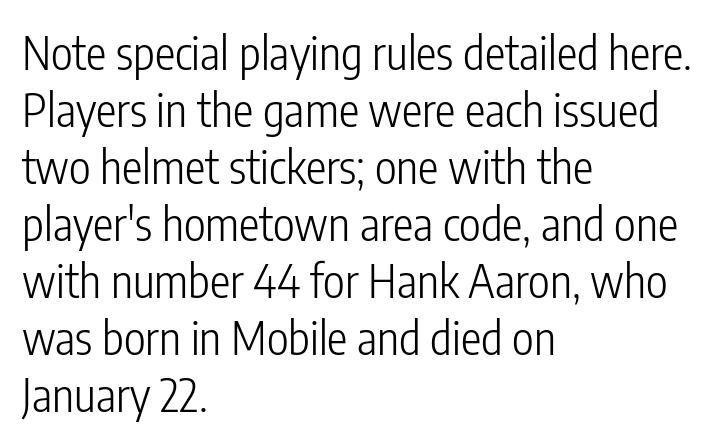
The image shows 46 px light, condensed sans-serif type, upright; set left-aligned, line spacing 1.24x, normal letter spacing, not underlined; low stroke contrast and a medium x-height.
